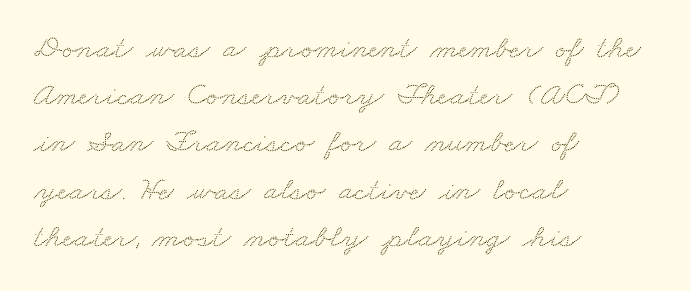
Q: Is the typeface a serif or a sans-serif typeface? A: Serif.
Q: Is the text underlined? A: No.
Q: How is the paragraph aligned? A: Left-aligned.
Q: Is the spacing between letters normal or unusually wide? A: Normal.
Q: Is the spacing between lines tight, normal or loose? A: Normal.
Q: Width (condensed, normal, or wide)? A: Wide.
Q: Stroke contrast? A: Medium.
Q: x-height? A: Small.
Q: Monospaced? A: No.
